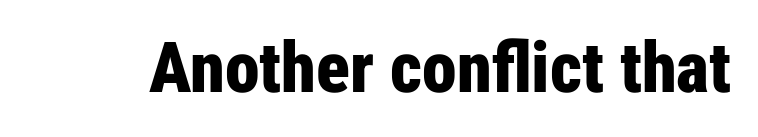
{"serif": "no", "italic": "no", "bold": "yes", "weight": "bold", "width": "condensed", "stroke_contrast": "low", "x_height": "medium", "monospaced": "no", "underline": "no", "letter_spacing": "normal", "letter_spacing_em": 0.0, "glyph_px": 70}
